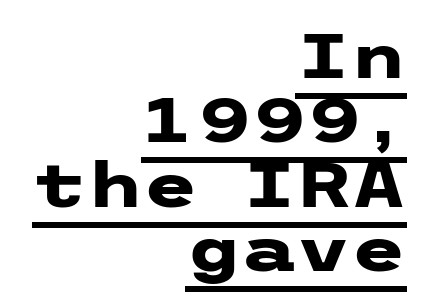
The image shows 63 px heavy, wide sans-serif type, upright; set right-aligned, tight line spacing (1.02x), normal letter spacing, underlined; low stroke contrast and a medium x-height.
